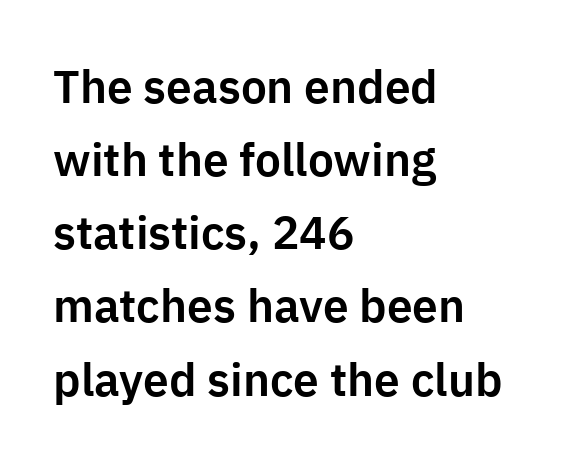
The image shows 46 px sans-serif type, upright; set left-aligned, normal line spacing (1.59x), normal letter spacing, not underlined; low stroke contrast and a medium x-height.
